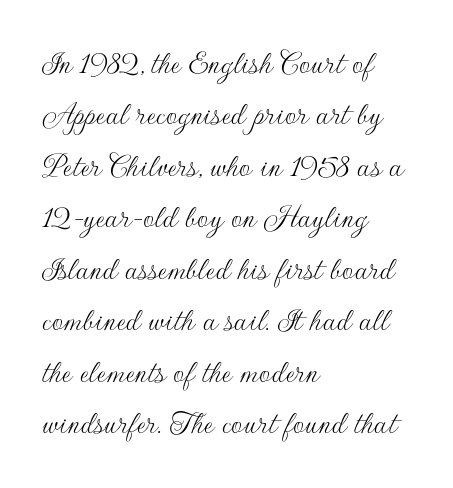
The glyphs are unaccompanied by any horizontal stroke below them. Bold? No — there's no thickening of the strokes. A typesetter would call this proportional, since set widths differ per character. If you drew a ruler down the left edge, every line would touch it. The glyphs in this specimen are sans serif. Spacing between characters is what you'd get straight out of the box.
